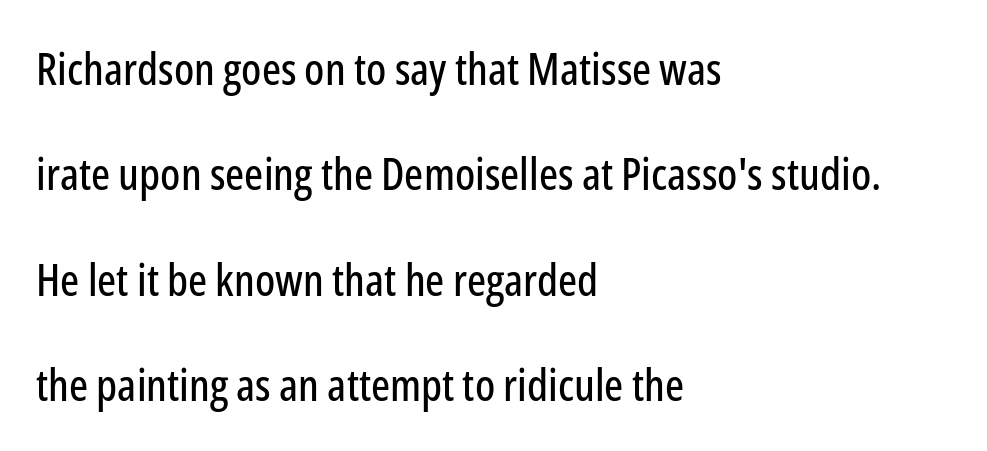
Q: Is the text italic (slanted)? A: No, it is upright.
Q: Is the typeface a serif or a sans-serif typeface? A: Sans-serif.
Q: Is the text underlined? A: No.
Q: How is the paragraph aligned? A: Left-aligned.
Q: Is the spacing between letters normal or unusually wide? A: Normal.
Q: Is the spacing between lines tight, normal or loose? A: Loose.
Q: Width (condensed, normal, or wide)? A: Condensed.
Q: Stroke contrast? A: Low.
Q: x-height? A: Medium.
Q: Monospaced? A: No.
